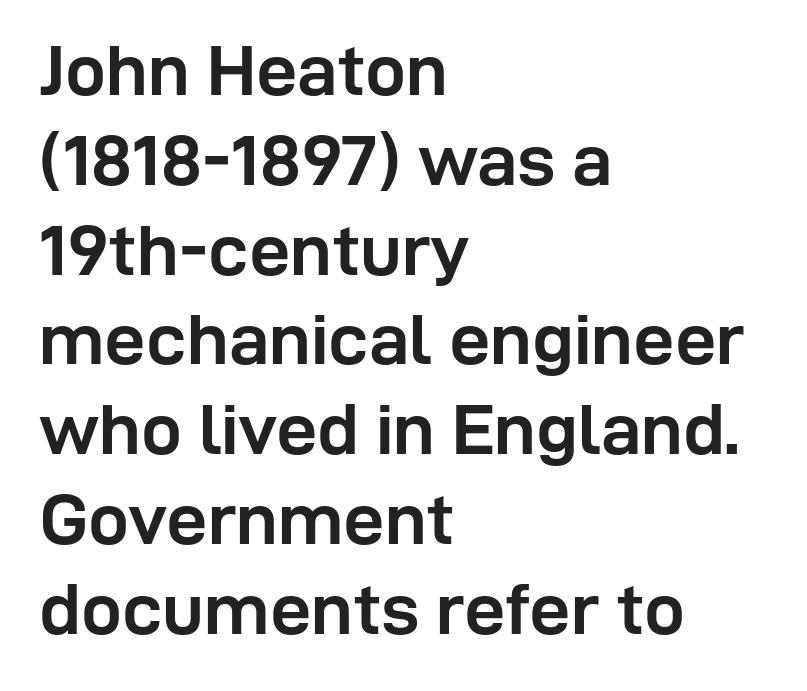
Q: Is the text bold? A: Yes.
Q: Is the text italic (slanted)? A: No, it is upright.
Q: Is the typeface a serif or a sans-serif typeface? A: Sans-serif.
Q: Is the text underlined? A: No.
Q: How is the paragraph aligned? A: Left-aligned.
Q: Is the spacing between letters normal or unusually wide? A: Normal.
Q: Width (condensed, normal, or wide)? A: Normal.
Q: Stroke contrast? A: Low.
Q: x-height? A: Medium.
Q: Monospaced? A: No.
